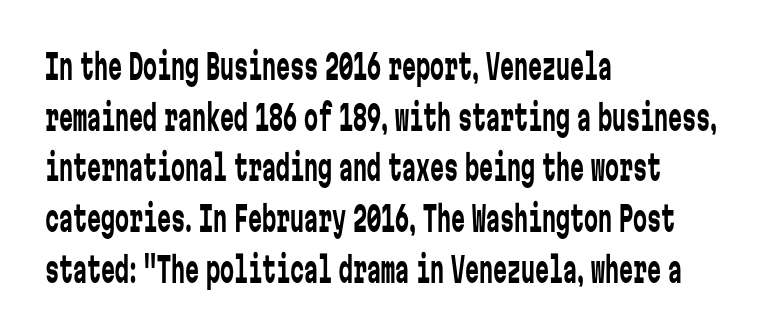
Q: Is the text bold? A: No.
Q: Is the text italic (slanted)? A: No, it is upright.
Q: Is the typeface a serif or a sans-serif typeface? A: Sans-serif.
Q: Is the text underlined? A: No.
Q: How is the paragraph aligned? A: Left-aligned.
Q: Is the spacing between letters normal or unusually wide? A: Normal.
Q: Is the spacing between lines tight, normal or loose? A: Normal.
Q: Width (condensed, normal, or wide)? A: Condensed.
Q: Stroke contrast? A: Low.
Q: x-height? A: Medium.
Q: Monospaced? A: Yes.
